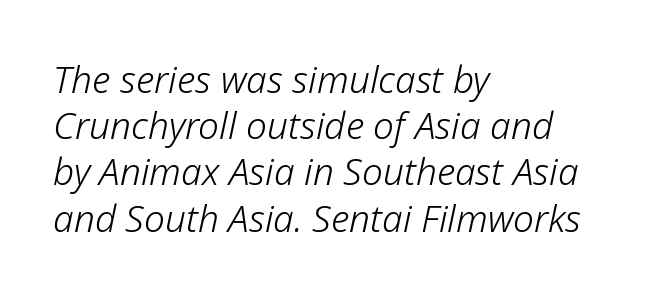
{"italic": "yes", "lean": "right", "slant_degrees": 12, "bold": "no", "weight": "light", "width": "normal", "stroke_contrast": "low", "x_height": "medium", "monospaced": "no", "underline": "no", "align": "left", "line_spacing": "normal", "line_spacing_ratio": 1.25, "letter_spacing": "normal", "letter_spacing_em": 0.0, "glyph_px": 37}
